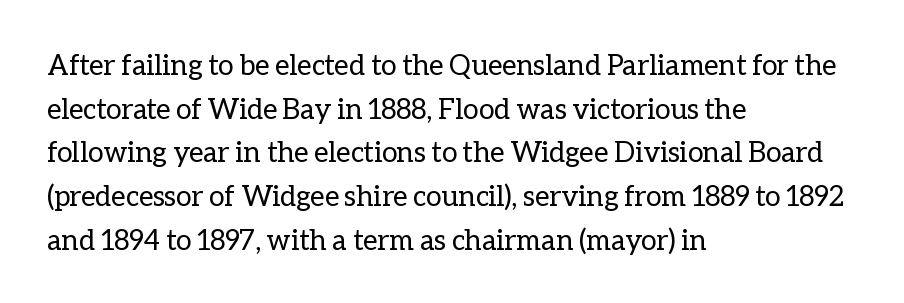
No chunkiness to these letters — they're not bold. Is there much room between lines? A standard amount, neither cramped nor airy. Each word holds together tightly as a unit, with standard inter-letter gaps. The passage shown is typed in a proportional face where columns would drift. Typeset ragged right — the left edge is the straight one. This is the regular roman posture of the typeface.
